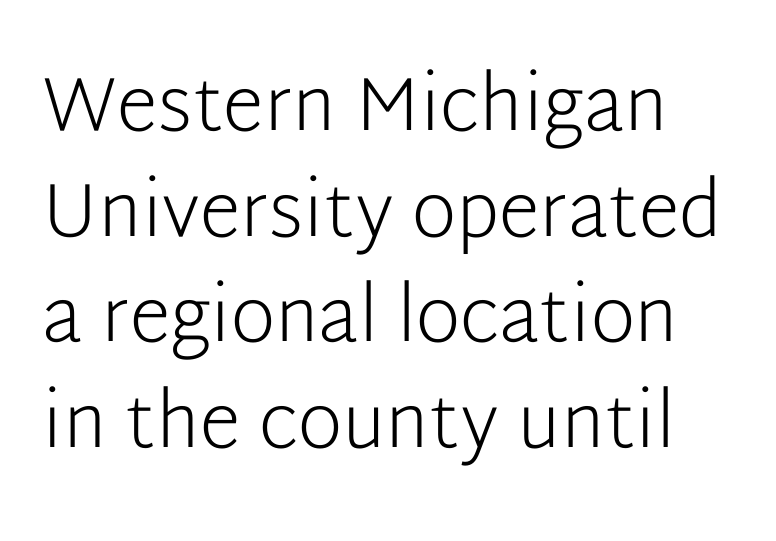
The image shows 76 px light sans-serif type, upright; set normal line spacing (1.39x), normal letter spacing, not underlined; low stroke contrast and a medium x-height.
